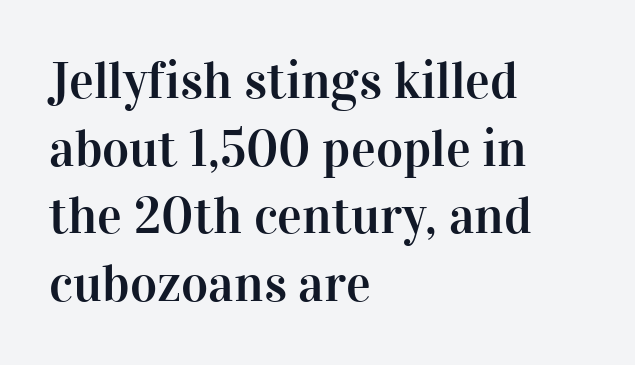
Q: Is the text italic (slanted)? A: No, it is upright.
Q: Is the typeface a serif or a sans-serif typeface? A: Serif.
Q: Is the text underlined? A: No.
Q: How is the paragraph aligned? A: Left-aligned.
Q: Is the spacing between letters normal or unusually wide? A: Normal.
Q: Is the spacing between lines tight, normal or loose? A: Normal.
Q: Width (condensed, normal, or wide)? A: Normal.
Q: Stroke contrast? A: High.
Q: x-height? A: Medium.
Q: Monospaced? A: No.
